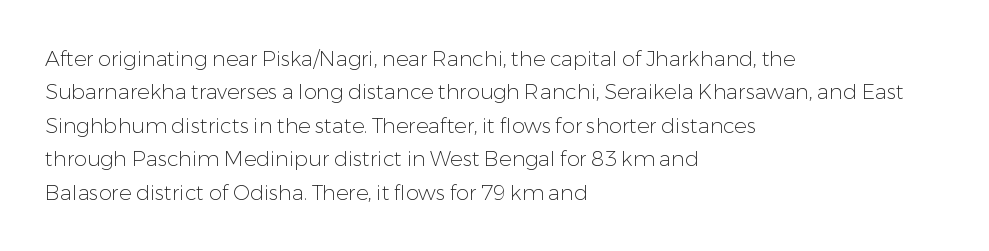
How would I describe the line gaps? Plain and ordinary. Weight: in the light-to-regular range. The type is set solid horizontally, with unmodified tracking. The lines are quadded left.
